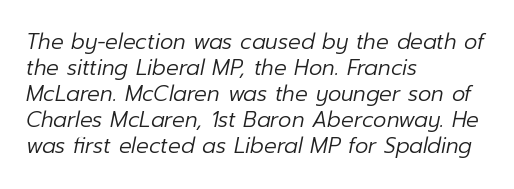
{"italic": "yes", "lean": "right", "slant_degrees": 12, "bold": "no", "underline": "no", "align": "left", "line_spacing_ratio": 1.24, "letter_spacing": "normal", "letter_spacing_em": 0.0, "glyph_px": 21}
